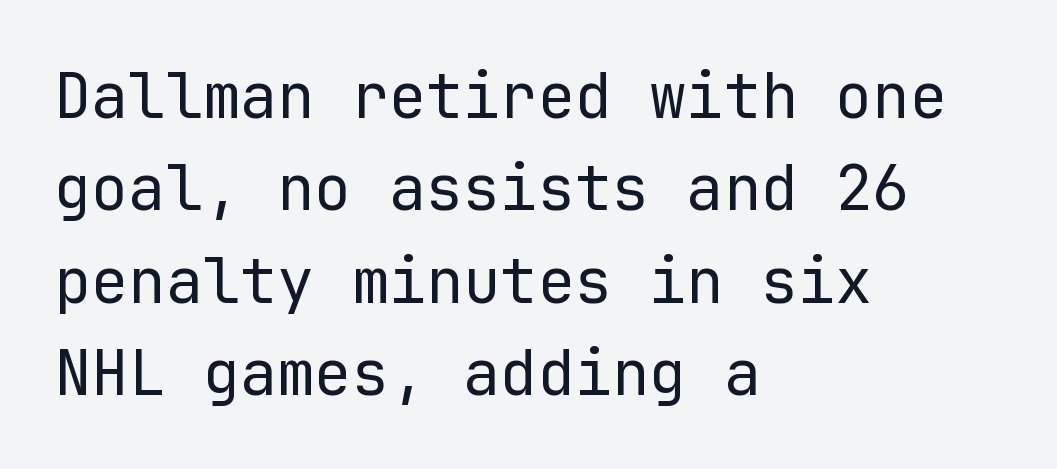
The face used here is monospaced, like something from a code editor. Letter spacing: default. Typeset ragged right — the left edge is the straight one. A typesetter would mark this as roman, not italic.
